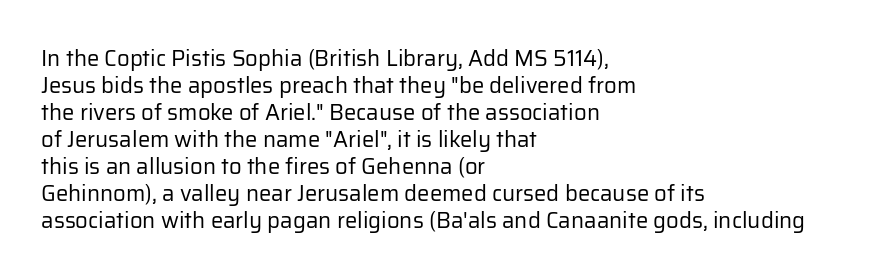
{"italic": "no", "bold": "no", "underline": "no", "align": "left", "line_spacing_ratio": 1.23, "letter_spacing": "normal", "letter_spacing_em": 0.0, "glyph_px": 22}
